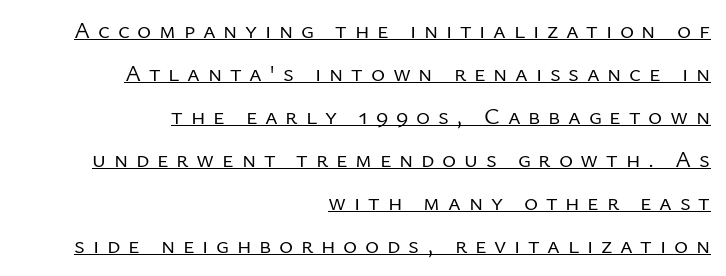
Characters remain perfectly vertical along every line. Reading down the block, your eye finds every line finishing at a fixed right position. Glance below the letters and you will spot a drawn line. Tracking here is generous; glyphs stand well apart from one another. Think standard paragraph weight, or any step lighter than that.
